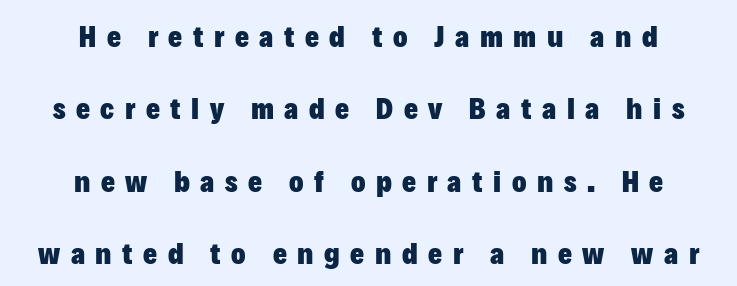
The typesetting leans heavy: a genuine bold. Notice the wide empty band between every row — that's loose leading. Unlike italic type, these characters show no tilt at all. Notice how the passage keeps no hard edge, just a central spine. The type family on display is of the sans-serif kind.
